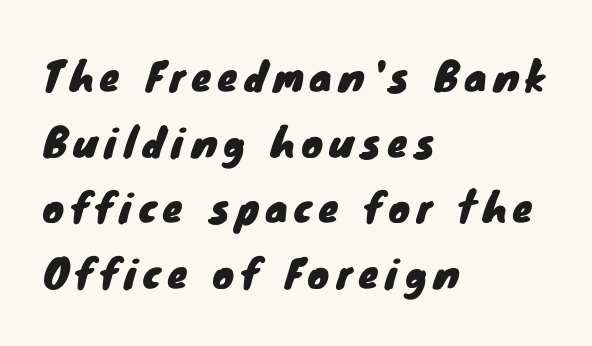
{"serif": "no", "width": "normal", "stroke_contrast": "low", "x_height": "small", "monospaced": "no", "underline": "no", "align": "left", "line_spacing": "normal", "line_spacing_ratio": 1.64, "glyph_px": 40}
